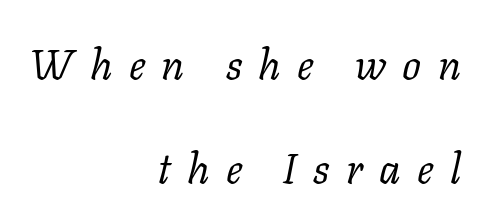
{"serif": "yes", "italic": "yes", "lean": "right", "slant_degrees": 11, "bold": "no", "weight": "regular", "width": "normal", "stroke_contrast": "low", "x_height": "medium", "monospaced": "no", "underline": "no", "align": "right", "line_spacing": "loose", "line_spacing_ratio": 2.47, "letter_spacing": "wide", "letter_spacing_em": 0.39, "glyph_px": 42}
